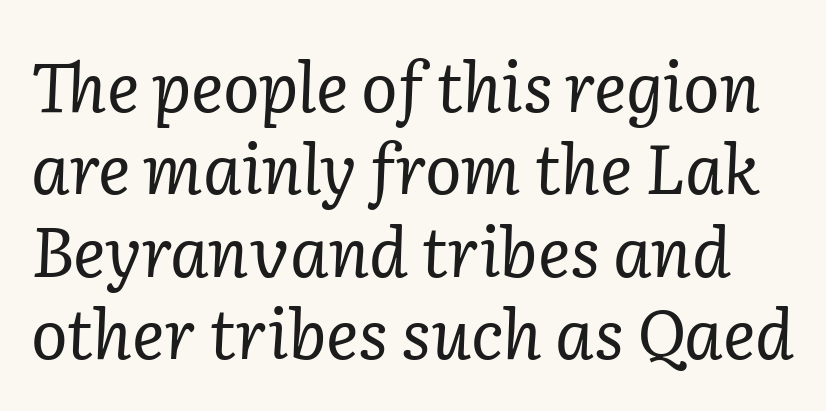
Q: Is the text bold? A: No.
Q: Is the text italic (slanted)? A: Yes, it leans right by about 2 degrees.
Q: Is the typeface a serif or a sans-serif typeface? A: Serif.
Q: Is the text underlined? A: No.
Q: Is the spacing between letters normal or unusually wide? A: Normal.
Q: Width (condensed, normal, or wide)? A: Normal.
Q: Stroke contrast? A: Low.
Q: x-height? A: Medium.
Q: Monospaced? A: No.
